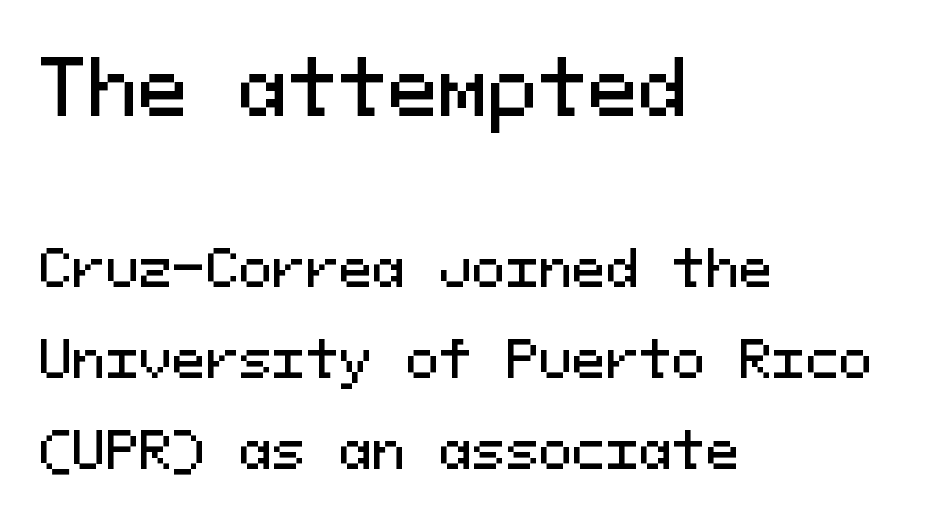
{"serif": "no", "italic": "no", "width": "normal", "stroke_contrast": "medium", "x_height": "medium", "monospaced": "yes", "underline": "no", "align": "left", "line_spacing_ratio": 1.82, "letter_spacing": "normal", "letter_spacing_em": 0.0, "larger_block": "first", "size_ratio": 1.5, "glyph_px": 75}
